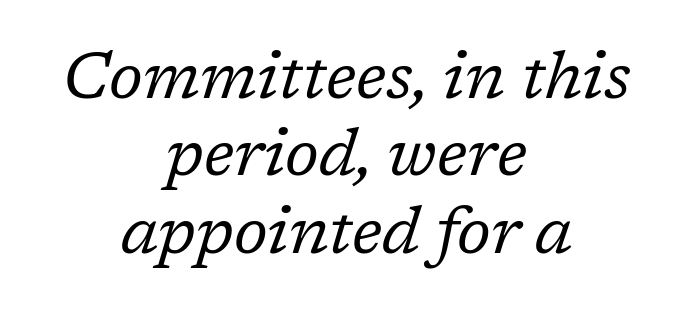
The image shows 65 px regular-weight serif type, italic (leaning right); set centered, line spacing 1.19x, normal letter spacing, not underlined; low stroke contrast and a medium x-height.
